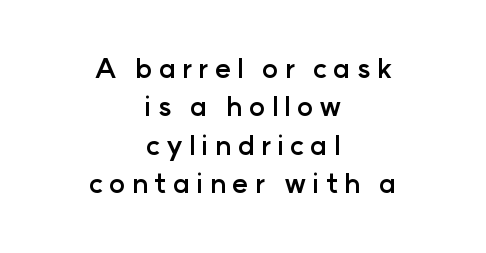
{"italic": "no", "bold": "yes", "underline": "no", "align": "center", "line_spacing": "normal", "line_spacing_ratio": 1.42, "letter_spacing": "wide", "letter_spacing_em": 0.23, "glyph_px": 27}
